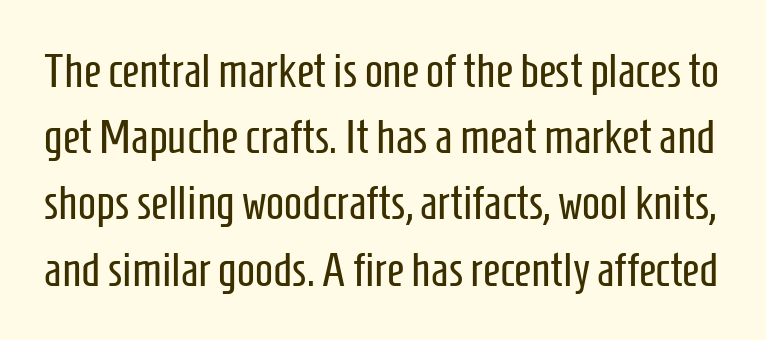
{"serif": "no", "italic": "no", "bold": "no", "weight": "regular", "width": "condensed", "stroke_contrast": "low", "x_height": "medium", "monospaced": "no", "underline": "no", "line_spacing": "normal", "line_spacing_ratio": 1.38, "letter_spacing": "normal", "letter_spacing_em": 0.0, "glyph_px": 48}
